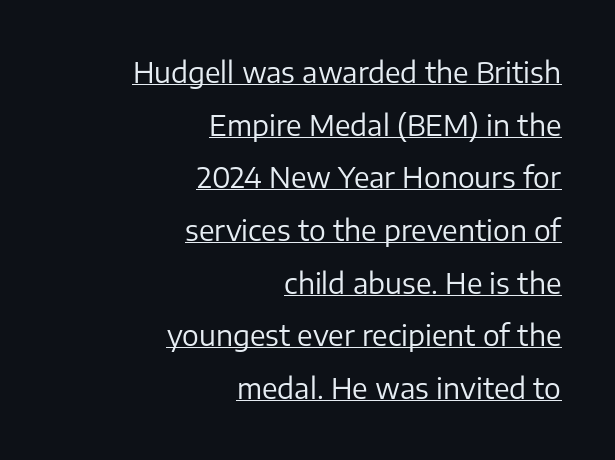
Q: Is the text bold? A: No.
Q: Is the text italic (slanted)? A: No, it is upright.
Q: Is the typeface a serif or a sans-serif typeface? A: Sans-serif.
Q: Is the text underlined? A: Yes.
Q: How is the paragraph aligned? A: Right-aligned.
Q: Is the spacing between letters normal or unusually wide? A: Normal.
Q: Width (condensed, normal, or wide)? A: Normal.
Q: Stroke contrast? A: Low.
Q: x-height? A: Medium.
Q: Monospaced? A: No.
